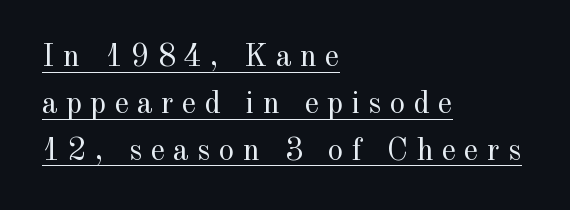
Q: Is the text bold? A: No.
Q: Is the text italic (slanted)? A: No, it is upright.
Q: Is the typeface a serif or a sans-serif typeface? A: Serif.
Q: Is the text underlined? A: Yes.
Q: How is the paragraph aligned? A: Left-aligned.
Q: Is the spacing between letters normal or unusually wide? A: Unusually wide.
Q: Is the spacing between lines tight, normal or loose? A: Normal.
Q: Width (condensed, normal, or wide)? A: Normal.
Q: x-height? A: Small.
Q: Monospaced? A: No.
